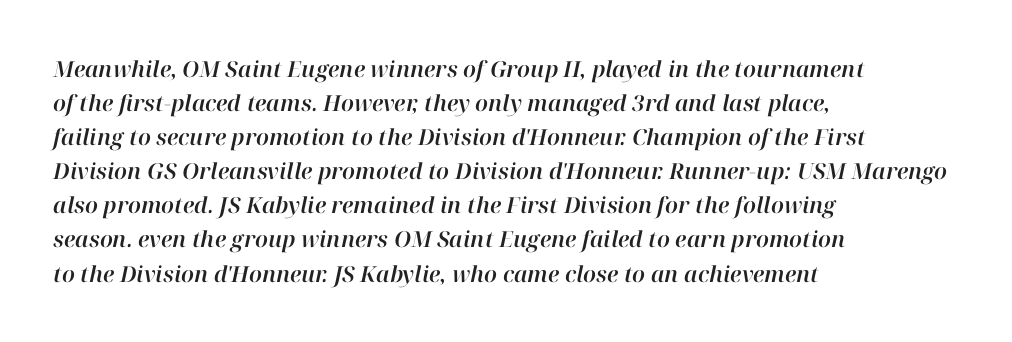
Emphasis-style slanted type is in use. Characters follow at the spacing the type designer built in. The passage shown is not underscored anywhere. Is there much room between lines? A standard amount, neither cramped nor airy. This sample is left-justified, so line endings fall wherever the words run out.
